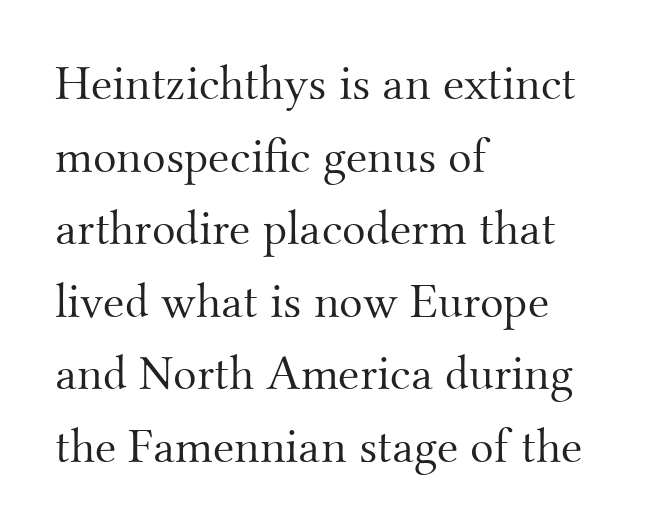
Words float on clear page, feet unadorned. A roman cut, with each character standing at attention. No heavy texture on the line: the type isn't bold. The rendering shows small feet on the letterforms — a serif design. Character widths vary here, with narrow letters taking less room than wide ones. Here the glyphs are tracked normally, forming tight word shapes.
